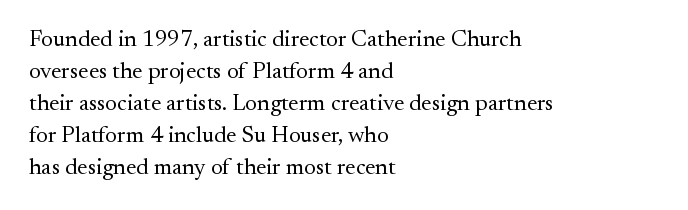
The image shows 23 px text type, upright; set left-aligned, normal line spacing (1.39x), normal letter spacing, not underlined.
